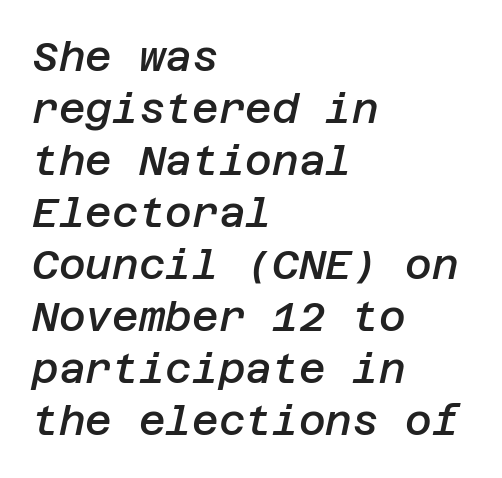
The rendering keeps characters at their native spacing. Descender tails drop into unmarked territory. Is the type slanted? Yes — the strokes lean at a clear angle. The font is running at a semibold setting, under full bold. Horizontal bands of white between lines are of average thickness.
